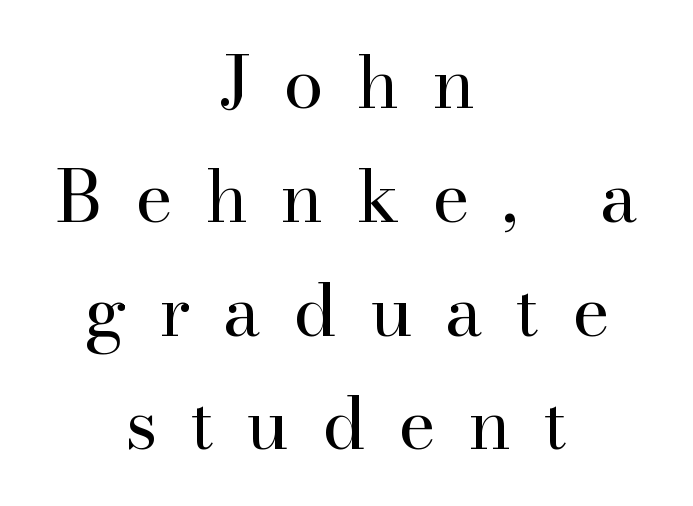
The image shows 72 px regular-weight serif type, upright; set centered, normal line spacing (1.58x), unusually wide letter spacing (+0.45 em), not underlined; high stroke contrast and a small x-height.
